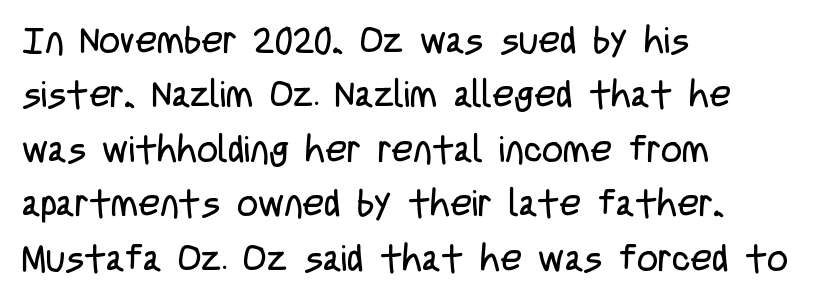
The image shows 37 px regular-weight, condensed sans-serif type, upright; set left-aligned, normal line spacing (1.47x), normal letter spacing, not underlined; low stroke contrast and a large x-height.
